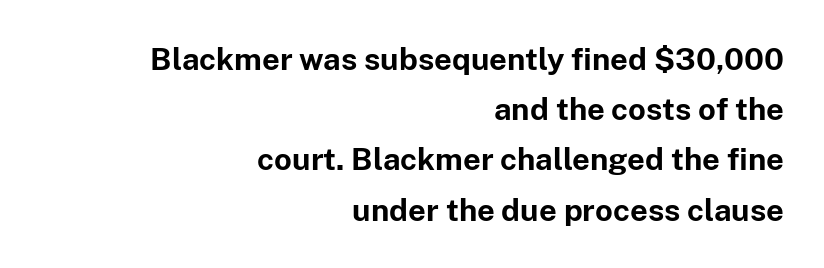
{"serif": "no", "italic": "no", "bold": "yes", "weight": "bold", "width": "normal", "stroke_contrast": "low", "x_height": "medium", "monospaced": "no", "underline": "no", "align": "right", "line_spacing": "normal", "line_spacing_ratio": 1.62, "letter_spacing": "normal", "letter_spacing_em": 0.0, "glyph_px": 31}
